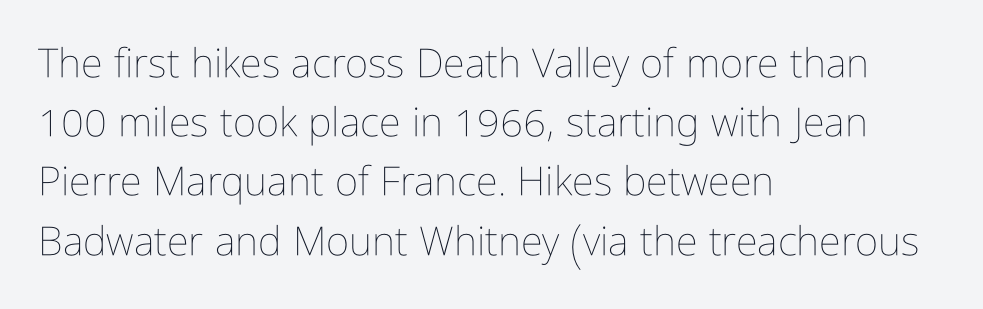
{"italic": "no", "bold": "no", "weight": "thin", "width": "condensed", "stroke_contrast": "low", "x_height": "medium", "monospaced": "no", "underline": "no", "align": "left", "line_spacing": "normal", "line_spacing_ratio": 1.48, "letter_spacing": "normal", "letter_spacing_em": 0.0, "glyph_px": 40}
